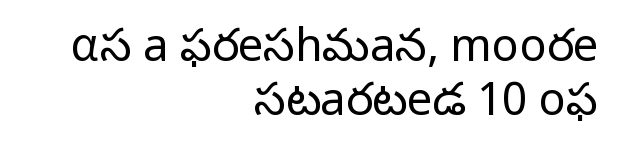
Q: Is the text bold? A: No.
Q: Is the text italic (slanted)? A: No, it is upright.
Q: Is the typeface a serif or a sans-serif typeface? A: Sans-serif.
Q: Is the text underlined? A: No.
Q: How is the paragraph aligned? A: Right-aligned.
Q: Is the spacing between letters normal or unusually wide? A: Normal.
Q: Width (condensed, normal, or wide)? A: Normal.
Q: Stroke contrast? A: Low.
Q: x-height? A: Medium.
Q: Monospaced? A: No.
